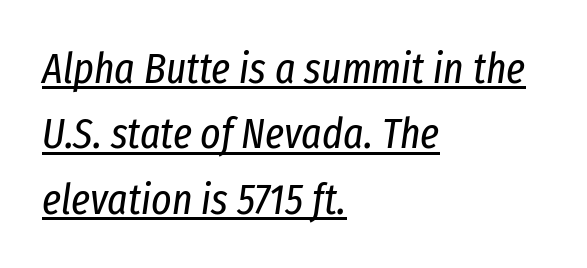
This sample has the flowing, uneven cadence of proportional lettering. The lines sit at an ordinary, default distance from one another. There is no visible air inserted between adjacent glyphs. This is not heavy type; no bold has been used.
